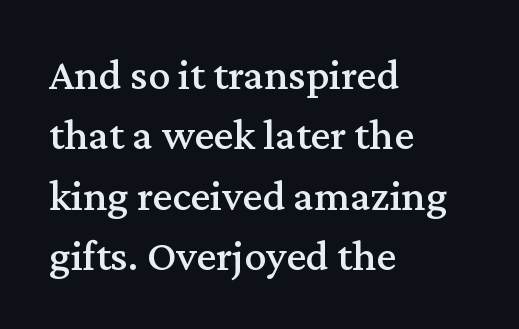
The text block is weighted toward the left margin, trailing off unevenly rightward. Quick note: interline space is typical. Spacing verdict: proportional, widths tailored to each character. Descenders are the only things crossing below the line.
